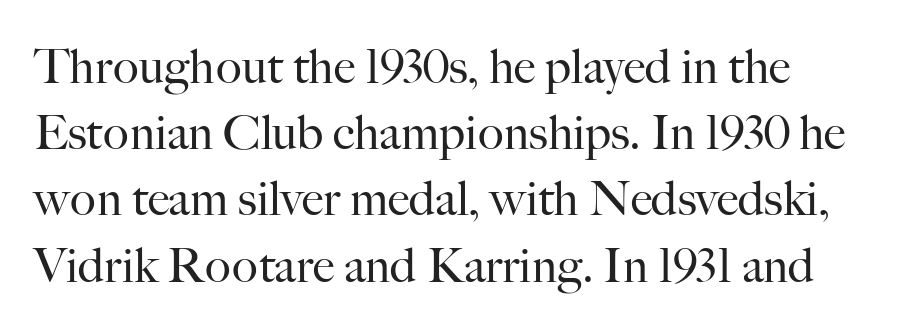
Q: Is the text bold? A: No.
Q: Is the text italic (slanted)? A: No, it is upright.
Q: Is the typeface a serif or a sans-serif typeface? A: Serif.
Q: Is the text underlined? A: No.
Q: How is the paragraph aligned? A: Left-aligned.
Q: Is the spacing between letters normal or unusually wide? A: Normal.
Q: Is the spacing between lines tight, normal or loose? A: Normal.
Q: Width (condensed, normal, or wide)? A: Normal.
Q: Stroke contrast? A: High.
Q: x-height? A: Small.
Q: Monospaced? A: No.
